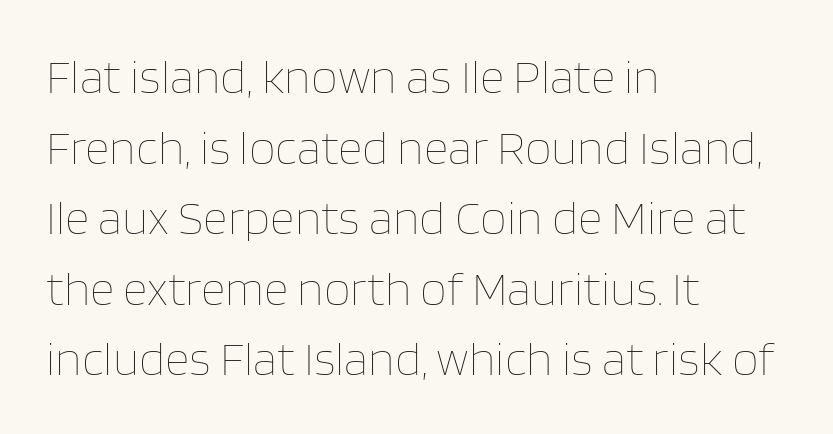
Q: Is the text bold? A: No.
Q: Is the text italic (slanted)? A: No, it is upright.
Q: Is the text underlined? A: No.
Q: How is the paragraph aligned? A: Left-aligned.
Q: Is the spacing between letters normal or unusually wide? A: Normal.
Q: Is the spacing between lines tight, normal or loose? A: Normal.
Q: Width (condensed, normal, or wide)? A: Normal.
Q: Stroke contrast? A: Low.
Q: x-height? A: Large.
Q: Monospaced? A: No.
